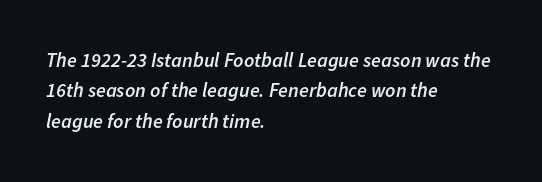
{"italic": "yes", "lean": "right", "slant_degrees": 11, "bold": "semi", "underline": "no", "align": "left", "line_spacing": "normal", "line_spacing_ratio": 1.52, "letter_spacing": "normal", "letter_spacing_em": 0.0, "glyph_px": 20}
